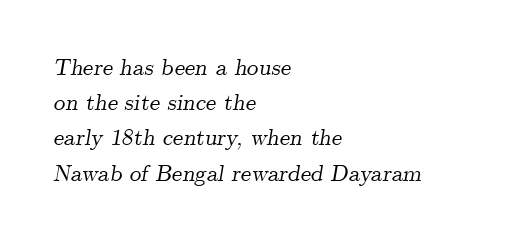
Nothing unusual about the tracking: characters are spaced as the font intends. Reading down the column, the eye jumps a familiar distance to each next line. Descenders hang freely into open space. Compared with ordinary roman type, these characters are visibly tilted. Alignment: flush left.
